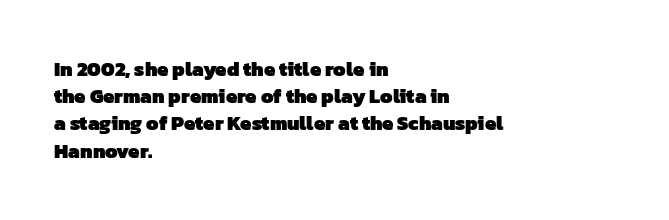
Q: Is the text bold? A: Yes.
Q: Is the text underlined? A: No.
Q: How is the paragraph aligned? A: Left-aligned.
Q: Is the spacing between letters normal or unusually wide? A: Normal.
Q: Is the spacing between lines tight, normal or loose? A: Normal.
